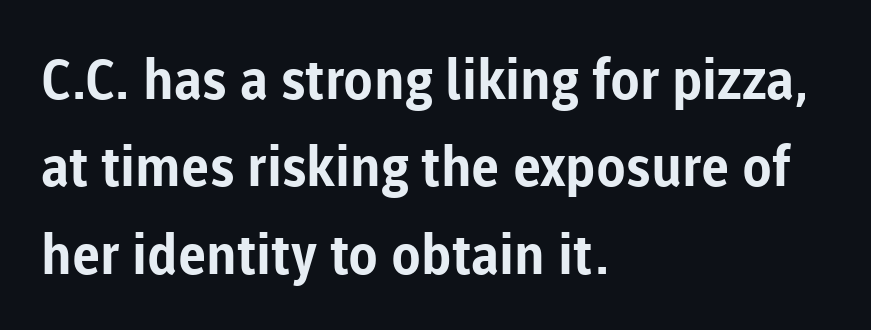
Q: Is the text bold? A: Yes.
Q: Is the text italic (slanted)? A: No, it is upright.
Q: Is the typeface a serif or a sans-serif typeface? A: Sans-serif.
Q: Is the text underlined? A: No.
Q: How is the paragraph aligned? A: Left-aligned.
Q: Is the spacing between letters normal or unusually wide? A: Normal.
Q: Is the spacing between lines tight, normal or loose? A: Normal.
Q: Width (condensed, normal, or wide)? A: Normal.
Q: Stroke contrast? A: Low.
Q: x-height? A: Medium.
Q: Monospaced? A: No.
